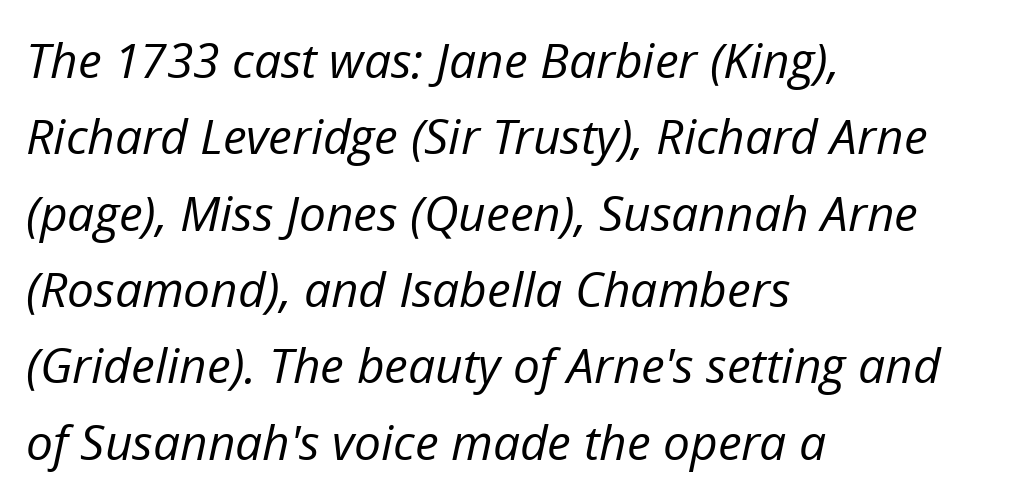
Nothing unusual about the tracking: characters are spaced as the font intends. The glyphs are unaccompanied by any horizontal stroke below them. Does the lettering tilt? It does — this is italic. Compared with a centered layout, this one pins lines to the left instead. Successive baselines arrive at the customary interval.
